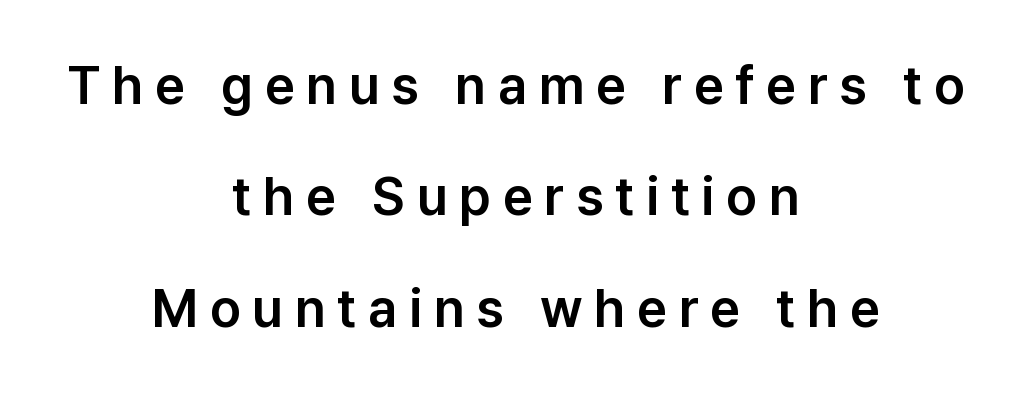
The area under the type is left untouched. Each new line begins a long way beneath the previous one. Ascenders rise straight up at ninety degrees. Spacing between characters has been opened up far beyond the box default. Do the characters align in a grid? No, the font is proportional.
